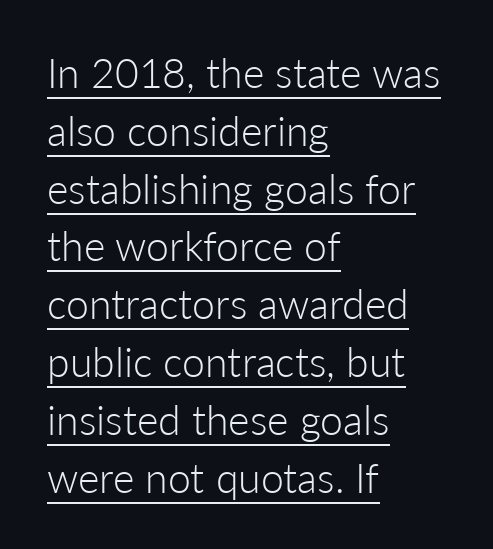
Q: Is the text bold? A: No.
Q: Is the text italic (slanted)? A: No, it is upright.
Q: Is the typeface a serif or a sans-serif typeface? A: Sans-serif.
Q: Is the text underlined? A: Yes.
Q: How is the paragraph aligned? A: Left-aligned.
Q: Is the spacing between letters normal or unusually wide? A: Normal.
Q: Is the spacing between lines tight, normal or loose? A: Normal.
Q: Width (condensed, normal, or wide)? A: Normal.
Q: Stroke contrast? A: Low.
Q: x-height? A: Medium.
Q: Monospaced? A: No.
